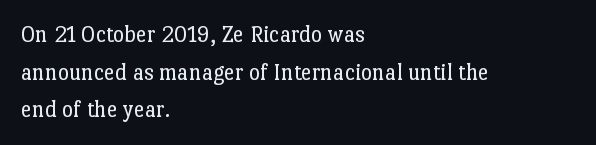
The image shows 24 px text type, upright; set left-aligned, normal line spacing (1.57x), normal letter spacing, not underlined.
